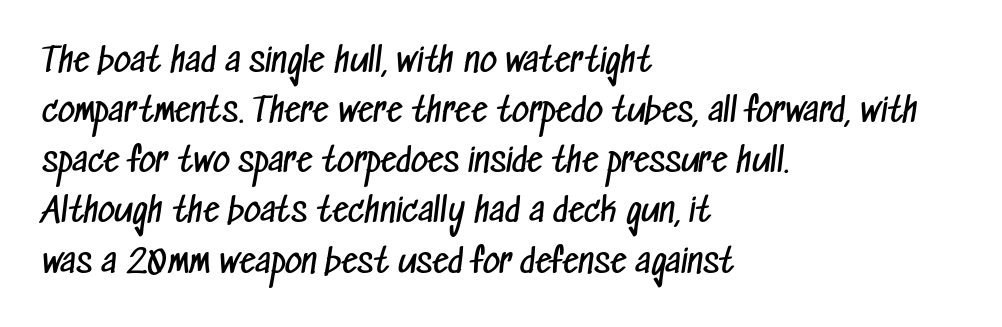
What kind of face is this? One without serifs — a sans. Weight: in the light-to-regular range. Observe the ordinary spacing: letters are neighbours, not strangers. This sample has the flowing, uneven cadence of proportional lettering. The text block is weighted toward the left margin, trailing off unevenly rightward. One glance says typical: line gaps are just what's usual.
